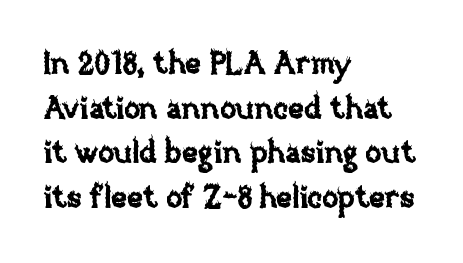
Posture: straight, roman, zero tilt. The passage shown is typed in a proportional face where columns would drift. The paragraph has a hard left edge and a soft right edge. The passage shown has conventional tracking throughout. Evenly set lines give the paragraph a standard silhouette.
